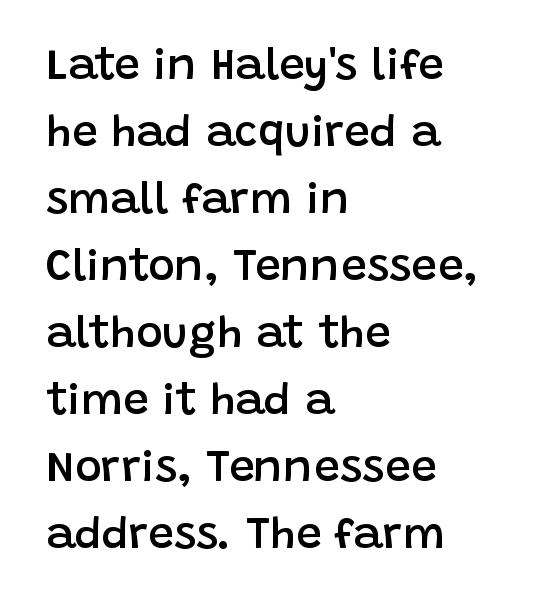
Q: Is the text bold? A: Semi-bold.
Q: Is the text italic (slanted)? A: No, it is upright.
Q: Is the typeface a serif or a sans-serif typeface? A: Sans-serif.
Q: Is the text underlined? A: No.
Q: How is the paragraph aligned? A: Left-aligned.
Q: Is the spacing between letters normal or unusually wide? A: Normal.
Q: Is the spacing between lines tight, normal or loose? A: Normal.
Q: Width (condensed, normal, or wide)? A: Normal.
Q: Stroke contrast? A: Low.
Q: x-height? A: Large.
Q: Monospaced? A: No.
